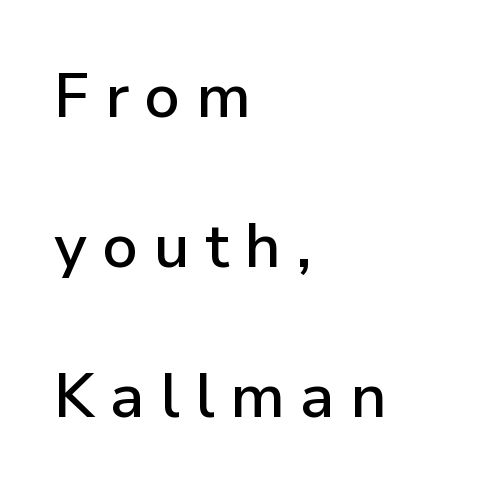
Q: Is the text italic (slanted)? A: No, it is upright.
Q: Is the typeface a serif or a sans-serif typeface? A: Sans-serif.
Q: Is the text underlined? A: No.
Q: How is the paragraph aligned? A: Left-aligned.
Q: Is the spacing between letters normal or unusually wide? A: Unusually wide.
Q: Is the spacing between lines tight, normal or loose? A: Loose.
Q: Width (condensed, normal, or wide)? A: Normal.
Q: Stroke contrast? A: Low.
Q: x-height? A: Medium.
Q: Monospaced? A: No.
